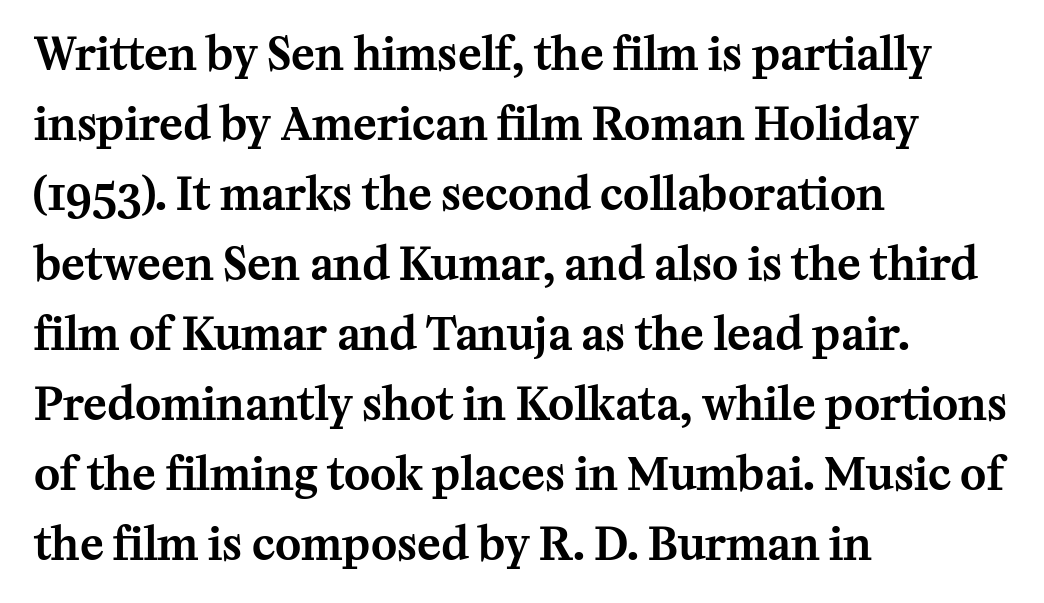
Whoever set this chose a conventional vertical rhythm. Teacher's note: observe the even left margin — that is flush-left alignment. Unlike a clean sans, this face finishes its strokes with serifs. Letters rest on an invisible, unmarked baseline. These lines were composed using upright roman letters. Nobody touched the tracking dial on this one.
